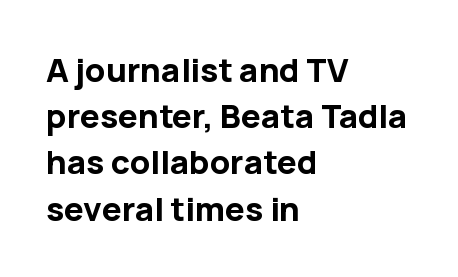
Q: Is the text bold? A: Yes.
Q: Is the text italic (slanted)? A: No, it is upright.
Q: Is the typeface a serif or a sans-serif typeface? A: Sans-serif.
Q: Is the text underlined? A: No.
Q: How is the paragraph aligned? A: Left-aligned.
Q: Is the spacing between letters normal or unusually wide? A: Normal.
Q: Is the spacing between lines tight, normal or loose? A: Normal.
Q: Width (condensed, normal, or wide)? A: Normal.
Q: Stroke contrast? A: Low.
Q: x-height? A: Medium.
Q: Monospaced? A: No.
